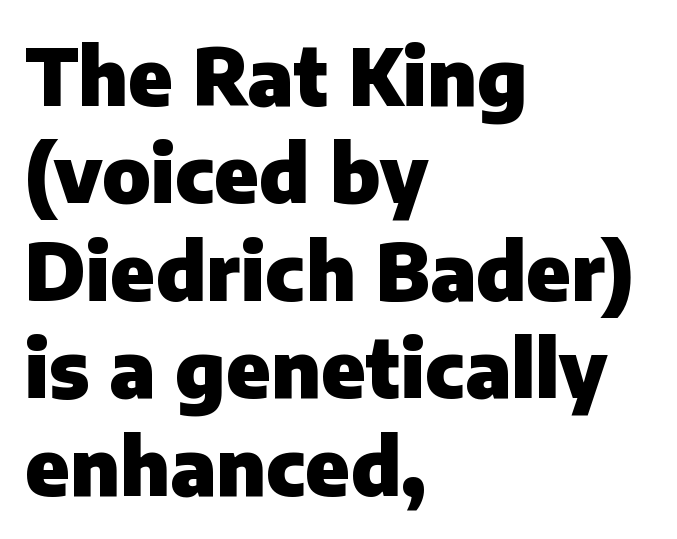
The image shows 78 px heavy sans-serif type, upright; set left-aligned, normal line spacing (1.25x), normal letter spacing, not underlined; low stroke contrast and a medium x-height.
